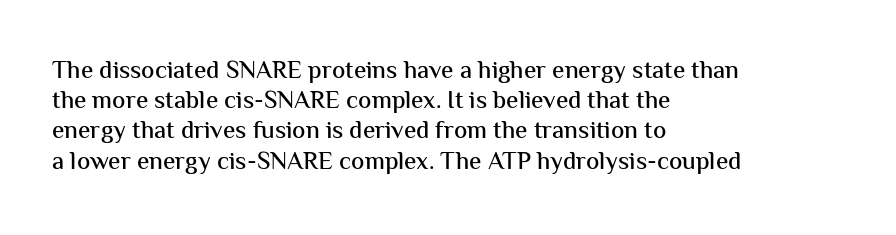
Standard letterfit; no display-style spreading of the glyphs. A typesetter would mark this as roman, not italic. Does the copy run flush right? No — it runs flush left. Words float on clear page, feet unadorned.
